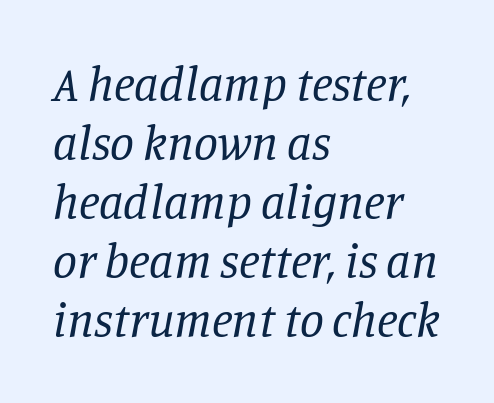
Observe the serifs anchoring each vertical stroke in this sample. Standard letterfit; no display-style spreading of the glyphs. Tall strokes in this sample are angled rather than plumb. One-word summary of the alignment: left.
